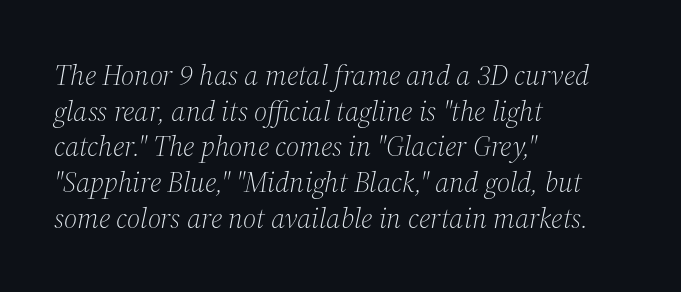
Quick note: italic. A bare baseline throughout the passage. In terms of letterform style, serifs are clearly present. Weight: not bold — regular or lighter. Character widths vary here, with narrow letters taking less room than wide ones. Short and long lines alike share a common starting point at left.
